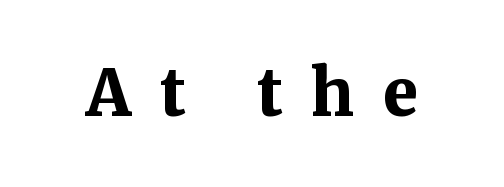
The image shows 64 px bold serif type, upright; set unusually wide letter spacing (+0.44 em), not underlined; medium stroke contrast and a medium x-height.
